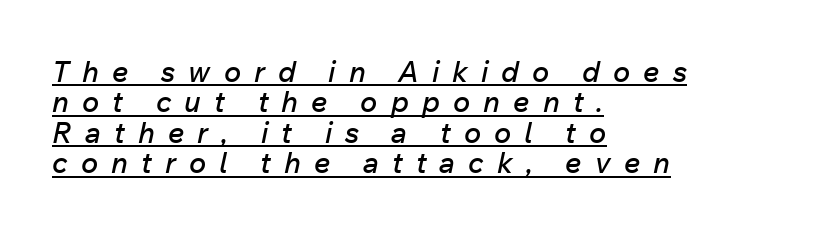
{"italic": "yes", "lean": "right", "slant_degrees": 12, "width": "normal", "stroke_contrast": "low", "x_height": "medium", "monospaced": "no", "underline": "yes", "align": "left", "line_spacing": "tight", "line_spacing_ratio": 1.05, "letter_spacing": "wide", "letter_spacing_em": 0.45, "glyph_px": 29}
